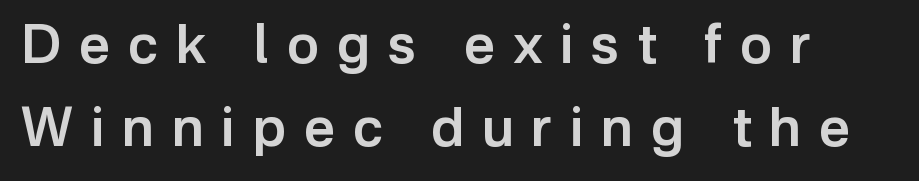
{"serif": "no", "italic": "no", "bold": "semi", "weight": "semibold", "width": "normal", "stroke_contrast": "low", "x_height": "medium", "monospaced": "no", "underline": "no", "line_spacing": "normal", "line_spacing_ratio": 1.54, "letter_spacing": "wide", "letter_spacing_em": 0.33, "glyph_px": 54}
